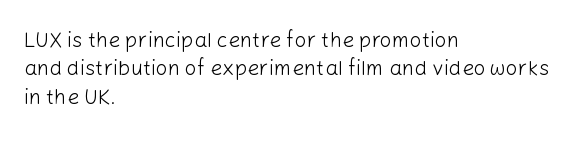
Q: Is the text bold? A: No.
Q: Is the text italic (slanted)? A: No, it is upright.
Q: Is the text underlined? A: No.
Q: How is the paragraph aligned? A: Left-aligned.
Q: Is the spacing between letters normal or unusually wide? A: Normal.
Q: Is the spacing between lines tight, normal or loose? A: Normal.
